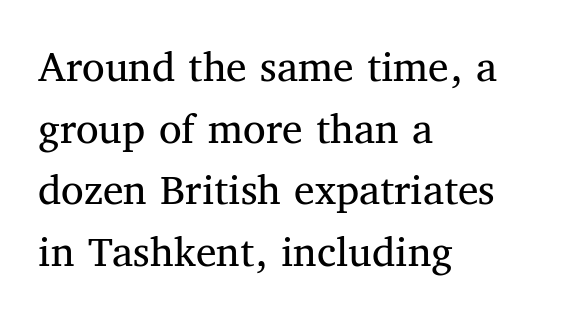
Q: Is the text bold? A: No.
Q: Is the text italic (slanted)? A: No, it is upright.
Q: Is the typeface a serif or a sans-serif typeface? A: Serif.
Q: Is the text underlined? A: No.
Q: How is the paragraph aligned? A: Left-aligned.
Q: Is the spacing between letters normal or unusually wide? A: Normal.
Q: Is the spacing between lines tight, normal or loose? A: Normal.
Q: Width (condensed, normal, or wide)? A: Normal.
Q: Stroke contrast? A: Medium.
Q: x-height? A: Medium.
Q: Monospaced? A: No.
